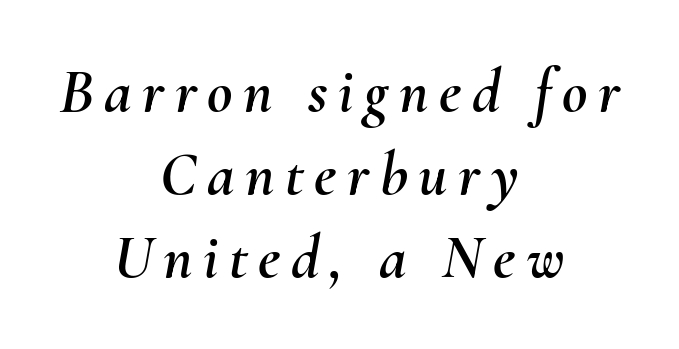
Vertically, the passage feels balanced, rows spaced as you'd expect. Varying glyph widths throughout — classic text-font behaviour. Style check: oblique. One-word summary of the alignment: center. Type without underlining.
